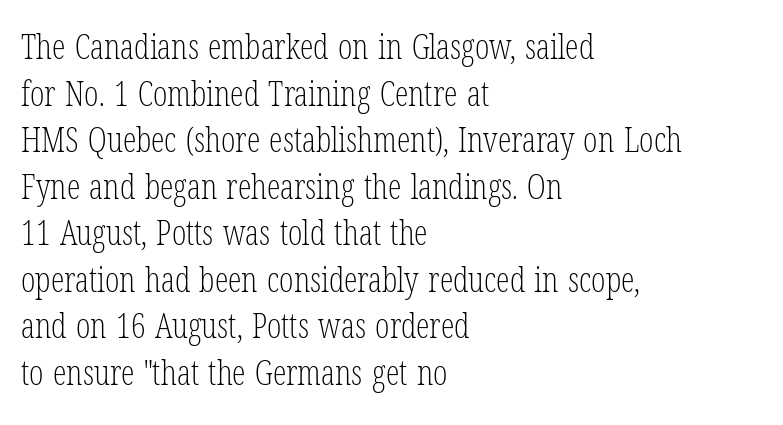
Q: Is the text bold? A: No.
Q: Is the text italic (slanted)? A: No, it is upright.
Q: Is the typeface a serif or a sans-serif typeface? A: Serif.
Q: Is the text underlined? A: No.
Q: How is the paragraph aligned? A: Left-aligned.
Q: Is the spacing between letters normal or unusually wide? A: Normal.
Q: Is the spacing between lines tight, normal or loose? A: Normal.
Q: Width (condensed, normal, or wide)? A: Condensed.
Q: Stroke contrast? A: Low.
Q: x-height? A: Medium.
Q: Monospaced? A: No.
